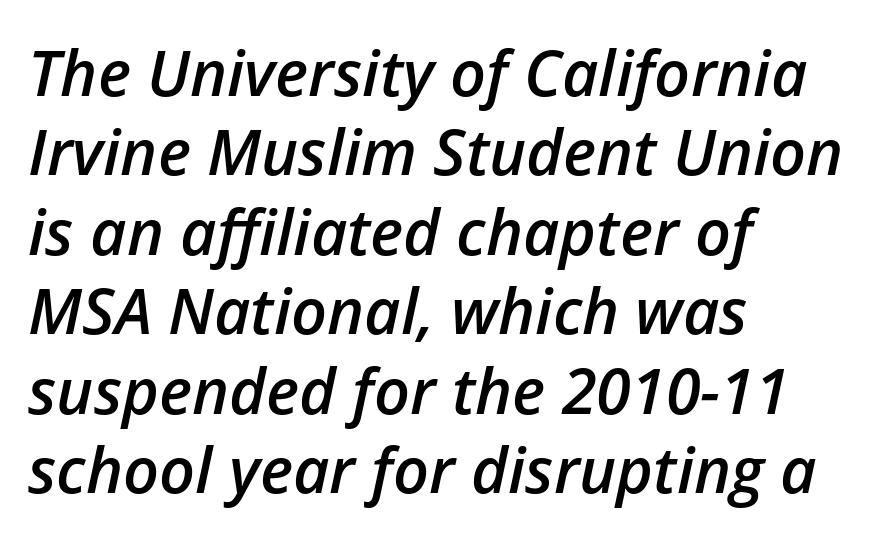
{"italic": "yes", "lean": "right", "slant_degrees": 12, "bold": "semi", "weight": "semibold", "width": "normal", "stroke_contrast": "low", "x_height": "medium", "monospaced": "no", "underline": "no", "align": "left", "line_spacing": "normal", "line_spacing_ratio": 1.26, "letter_spacing": "normal", "letter_spacing_em": 0.0, "glyph_px": 63}
